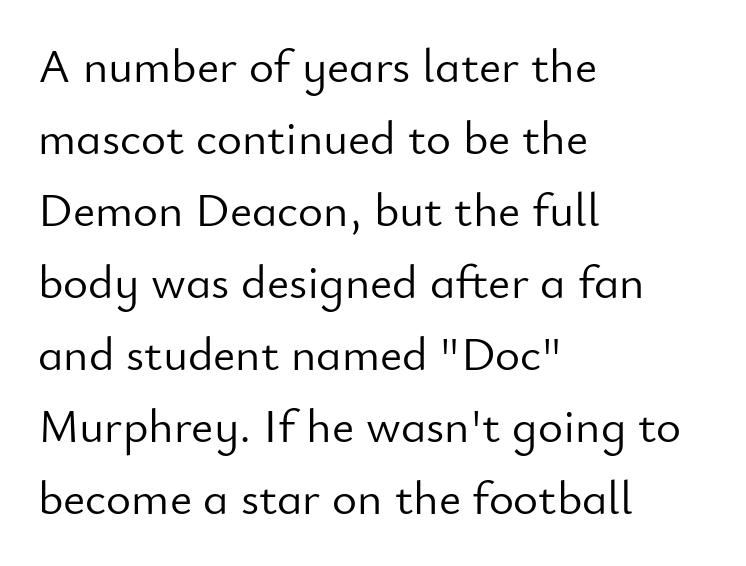
Does the type have serifs? No, each stem ends abruptly. Caption: multi-line text, flush left, ragged right. This is roman type, the default non-slanted kind. Looks like regular typesetting: each glyph gets only the width it needs. Bold? No — there's no thickening of the strokes.
